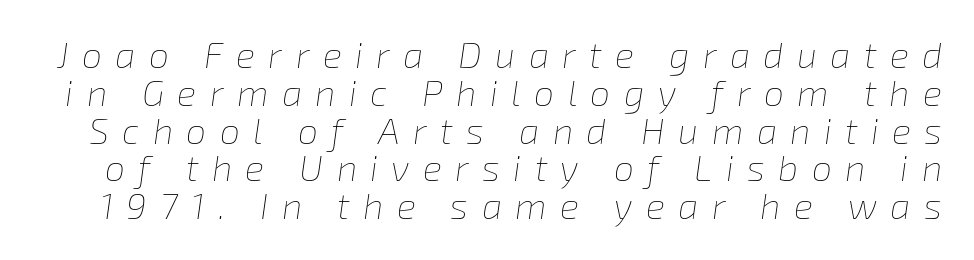
Slant detected: the letters are inclined. Characters follow at a spacing far wider than the type designer built in. These lines are rendered in a variable-pitch font. Clear beneath every line of the passage.
